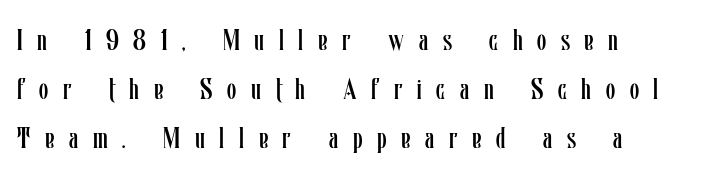
{"italic": "no", "bold": "no", "weight": "regular", "width": "condensed", "stroke_contrast": "low", "x_height": "medium", "monospaced": "no", "underline": "no", "align": "left", "line_spacing": "normal", "line_spacing_ratio": 1.63, "letter_spacing": "wide", "letter_spacing_em": 0.49, "glyph_px": 30}
